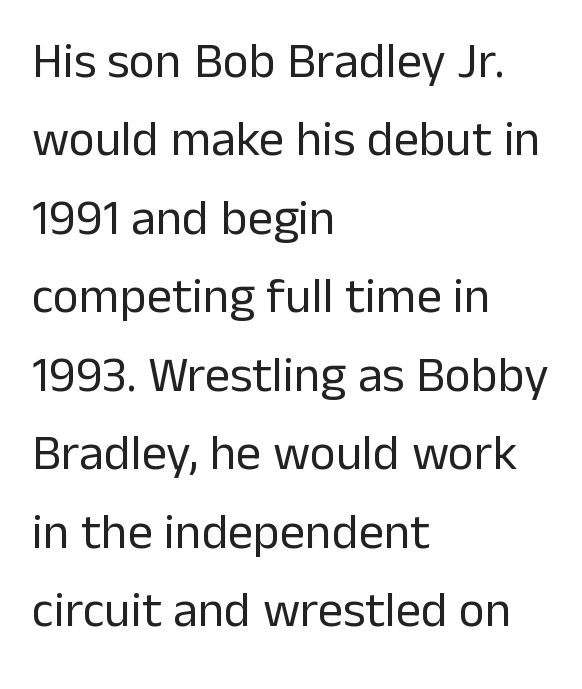
Q: Is the text bold? A: No.
Q: Is the text italic (slanted)? A: No, it is upright.
Q: Is the typeface a serif or a sans-serif typeface? A: Sans-serif.
Q: Is the text underlined? A: No.
Q: How is the paragraph aligned? A: Left-aligned.
Q: Is the spacing between letters normal or unusually wide? A: Normal.
Q: Is the spacing between lines tight, normal or loose? A: Normal.
Q: Width (condensed, normal, or wide)? A: Normal.
Q: Stroke contrast? A: Low.
Q: x-height? A: Medium.
Q: Monospaced? A: No.
